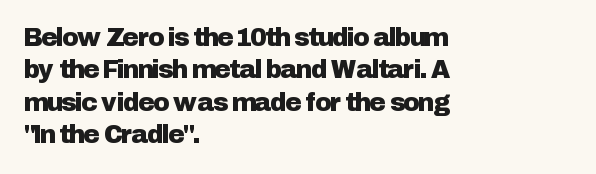
Is there much room between lines? A standard amount, neither cramped nor airy. The passage shown is not underscored anywhere. Visually the block forms a straight wall on the left and a jagged coastline on the right. The lettering holds an erect, upright posture throughout. This rendering leaves character spacing at its baseline value.
